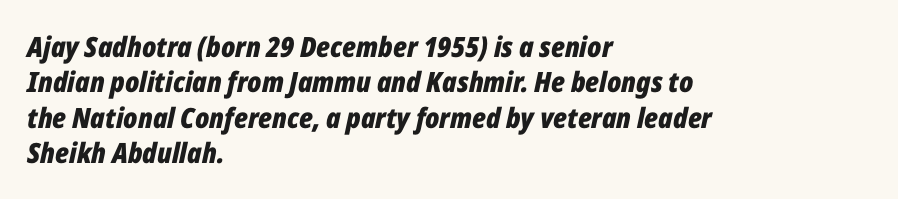
Q: Is the text bold? A: Yes.
Q: Is the text italic (slanted)? A: Yes, it leans right by about 12 degrees.
Q: Is the text underlined? A: No.
Q: How is the paragraph aligned? A: Left-aligned.
Q: Is the spacing between letters normal or unusually wide? A: Normal.
Q: Is the spacing between lines tight, normal or loose? A: Normal.
Q: Width (condensed, normal, or wide)? A: Condensed.
Q: Stroke contrast? A: Low.
Q: x-height? A: Medium.
Q: Monospaced? A: No.
